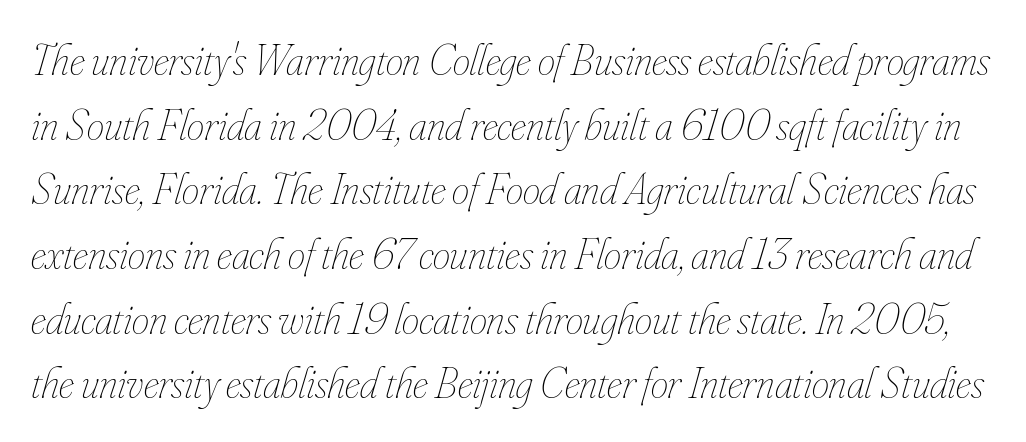
The image shows 44 px thin, condensed type, italic (leaning right); set normal line spacing (1.47x), normal letter spacing, not underlined; low stroke contrast and a small x-height.
